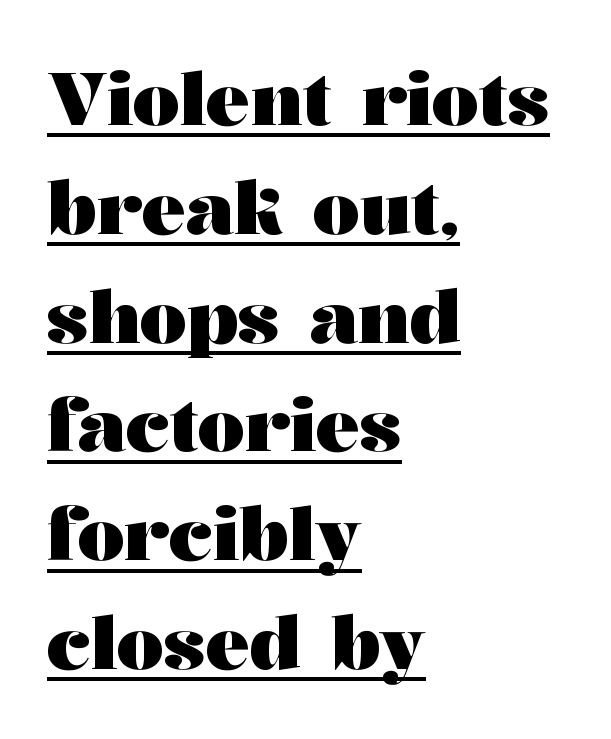
Note the varied advance widths — an 'i' is clearly narrower than an 'm'. Here the glyphs are tracked normally, forming tight word shapes. Stroke thickness is high; the sample reads as a true bold. A typesetter would call this leading conventional body-copy spacing.
